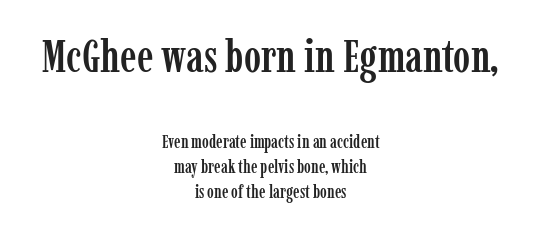
The image shows 46 px condensed serif type, upright; set centered, normal line spacing (1.41x), normal letter spacing, not underlined; the first (top) block is 2.56x larger; low stroke contrast and a medium x-height.
